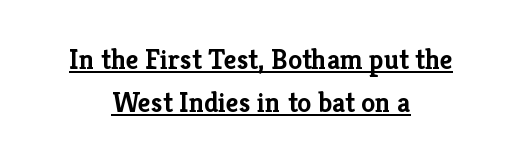
The image shows 28 px semibold serif type, upright; set centered, normal line spacing (1.53x), normal letter spacing, underlined; low stroke contrast and a medium x-height.
